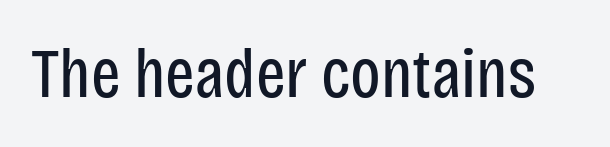
The image shows 70 px regular-weight, condensed sans-serif type, upright; set normal letter spacing, not underlined; low stroke contrast and a large x-height.
